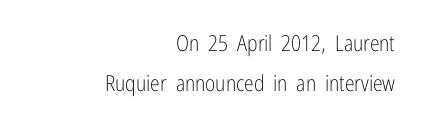
Q: Is the text bold? A: No.
Q: Is the text italic (slanted)? A: No, it is upright.
Q: Is the text underlined? A: No.
Q: How is the paragraph aligned? A: Right-aligned.
Q: Is the spacing between letters normal or unusually wide? A: Normal.
